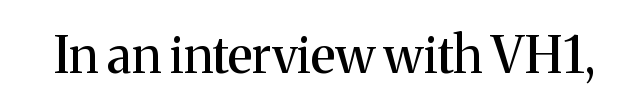
{"serif": "yes", "italic": "no", "width": "normal", "stroke_contrast": "medium", "x_height": "medium", "monospaced": "no", "underline": "no", "letter_spacing": "normal", "letter_spacing_em": 0.0, "glyph_px": 51}
